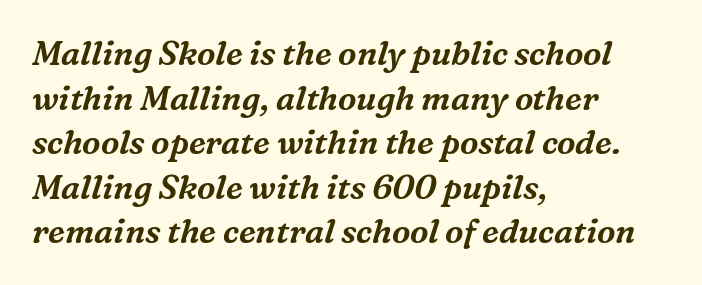
Q: Is the text italic (slanted)? A: Yes, it leans right by about 16 degrees.
Q: Is the typeface a serif or a sans-serif typeface? A: Serif.
Q: Is the text underlined? A: No.
Q: How is the paragraph aligned? A: Left-aligned.
Q: Is the spacing between letters normal or unusually wide? A: Normal.
Q: Is the spacing between lines tight, normal or loose? A: Normal.
Q: Width (condensed, normal, or wide)? A: Normal.
Q: Stroke contrast? A: Medium.
Q: x-height? A: Medium.
Q: Monospaced? A: No.
